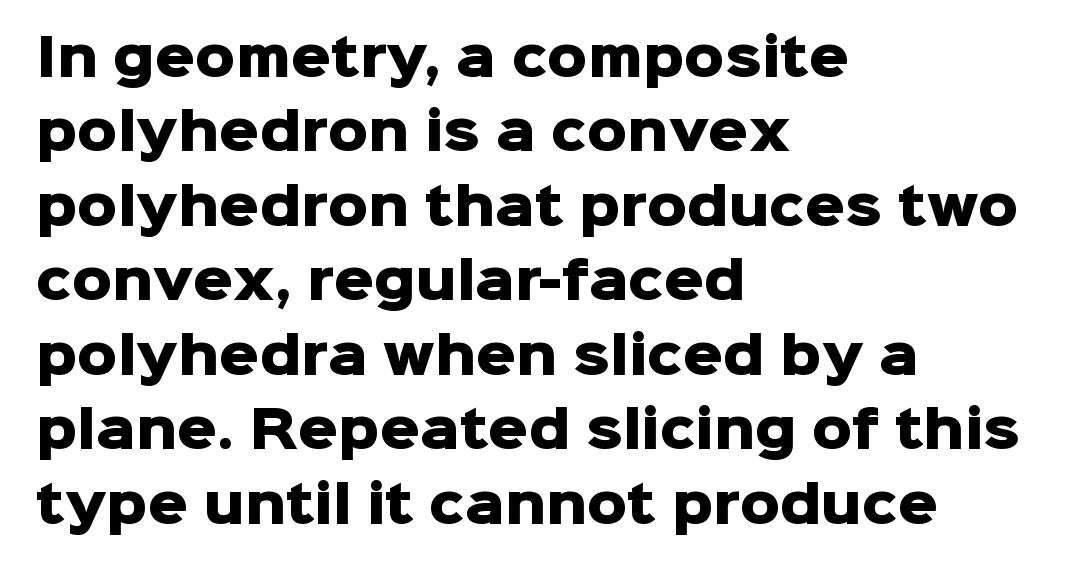
{"serif": "no", "italic": "no", "bold": "yes", "weight": "heavy", "width": "normal", "stroke_contrast": "low", "x_height": "medium", "monospaced": "no", "underline": "no", "align": "left", "line_spacing": "normal", "line_spacing_ratio": 1.49, "letter_spacing": "normal", "letter_spacing_em": 0.0, "glyph_px": 50}
